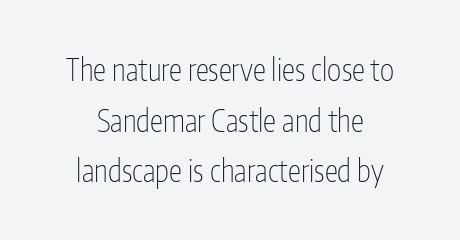
Q: Is the text bold? A: No.
Q: Is the text italic (slanted)? A: No, it is upright.
Q: Is the typeface a serif or a sans-serif typeface? A: Sans-serif.
Q: Is the text underlined? A: No.
Q: Is the spacing between letters normal or unusually wide? A: Normal.
Q: Is the spacing between lines tight, normal or loose? A: Normal.
Q: Width (condensed, normal, or wide)? A: Condensed.
Q: Stroke contrast? A: Low.
Q: x-height? A: Medium.
Q: Monospaced? A: No.
